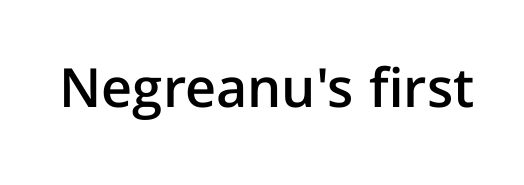
Q: Is the text bold? A: Semi-bold.
Q: Is the text italic (slanted)? A: No, it is upright.
Q: Is the typeface a serif or a sans-serif typeface? A: Sans-serif.
Q: Is the text underlined? A: No.
Q: Is the spacing between letters normal or unusually wide? A: Normal.
Q: Width (condensed, normal, or wide)? A: Normal.
Q: Stroke contrast? A: Low.
Q: x-height? A: Medium.
Q: Monospaced? A: No.
